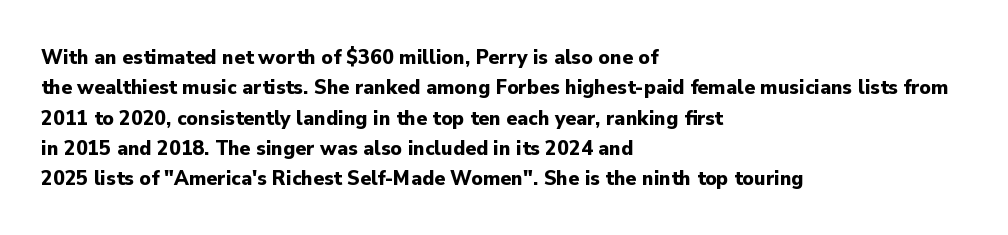
The paragraph shown leans on its left margin. The glyphs have the mass of a bold cut. How are the letters spaced? Ordinarily, with no added tracking. This sample uses an upright cut, with every glyph sitting square on the baseline.
